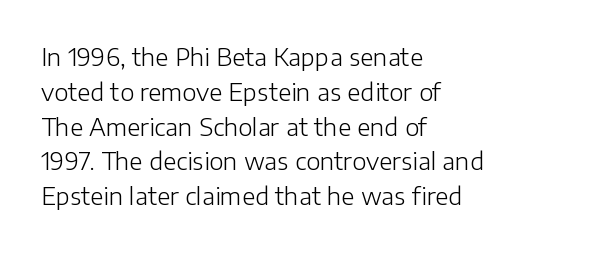
Summary of weight: not heavy and not bold. The passage shown stacks its lines at a standard gap. Upright lettering throughout. Tracking value appears to be zero — textbook default spacing.
